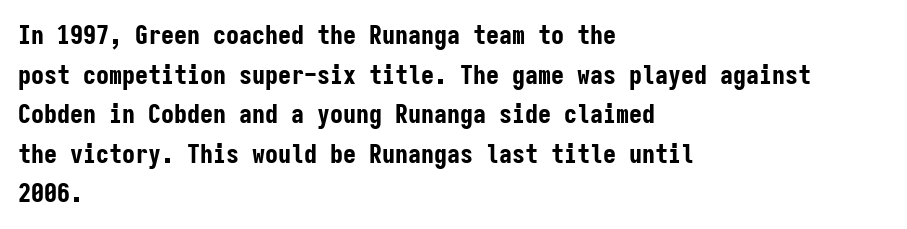
{"italic": "no", "bold": "yes", "underline": "no", "align": "left", "line_spacing": "normal", "line_spacing_ratio": 1.52, "letter_spacing": "normal", "letter_spacing_em": 0.0, "glyph_px": 26}
